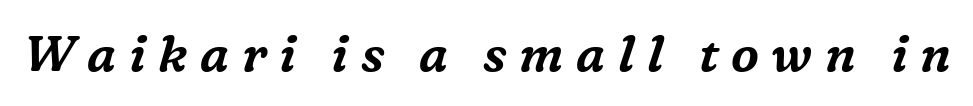
Q: Is the text italic (slanted)? A: Yes, it leans right by about 16 degrees.
Q: Is the typeface a serif or a sans-serif typeface? A: Serif.
Q: Is the text underlined? A: No.
Q: Is the spacing between letters normal or unusually wide? A: Unusually wide.
Q: Width (condensed, normal, or wide)? A: Normal.
Q: Stroke contrast? A: Medium.
Q: x-height? A: Medium.
Q: Monospaced? A: No.
